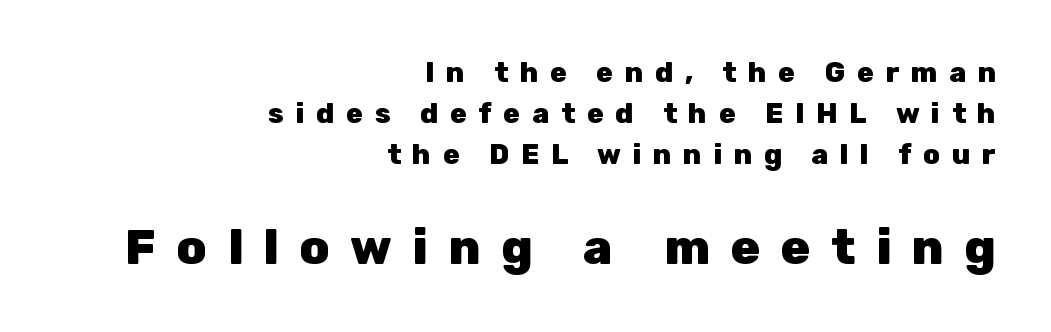
The image shows 49 px heavy sans-serif type, upright; set right-aligned, normal line spacing (1.47x), unusually wide letter spacing (+0.42 em), not underlined; the second (bottom) block is 1.75x larger; low stroke contrast and a medium x-height.
